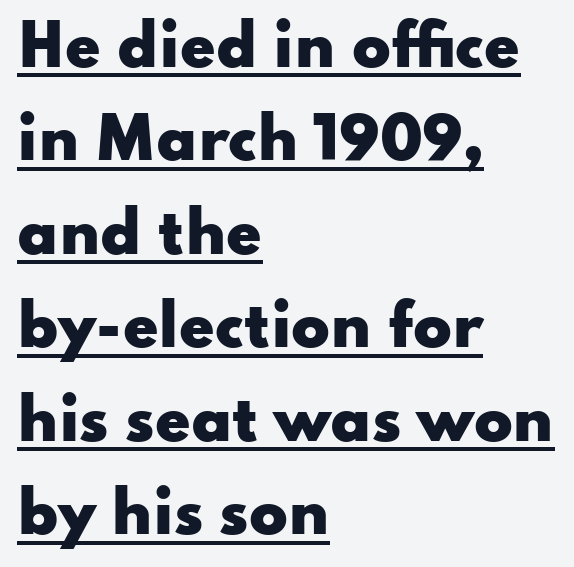
{"serif": "no", "italic": "no", "bold": "yes", "weight": "heavy", "width": "wide", "stroke_contrast": "low", "x_height": "small", "monospaced": "no", "underline": "yes", "align": "left", "line_spacing": "normal", "line_spacing_ratio": 1.64, "letter_spacing": "normal", "letter_spacing_em": 0.0, "glyph_px": 57}
